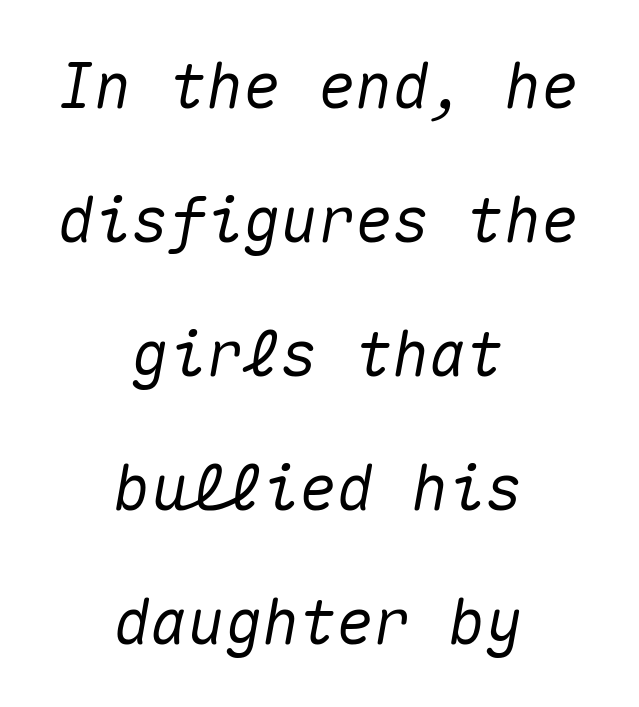
Just letters on the line, the space beneath them empty. This rendering uses center alignment, leaving both contours irregular but symmetric. Look at the tracking — it's just the regular setting, nothing added. In terms of leading, this rendering errs on the spacious side. Yep, that's italic — everything's leaning.
